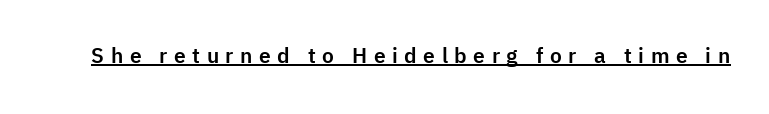
Students, observe the line beneath the letters — that is underlining. Substantial extra tracking has been applied to these lines. Style check: upright.
